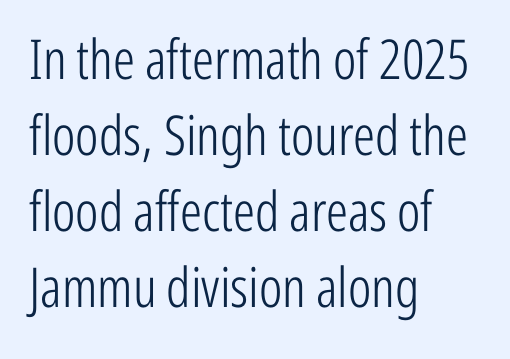
Q: Is the text bold? A: No.
Q: Is the text italic (slanted)? A: No, it is upright.
Q: Is the typeface a serif or a sans-serif typeface? A: Sans-serif.
Q: Is the text underlined? A: No.
Q: How is the paragraph aligned? A: Left-aligned.
Q: Is the spacing between letters normal or unusually wide? A: Normal.
Q: Is the spacing between lines tight, normal or loose? A: Normal.
Q: Width (condensed, normal, or wide)? A: Condensed.
Q: Stroke contrast? A: Low.
Q: x-height? A: Medium.
Q: Monospaced? A: No.
